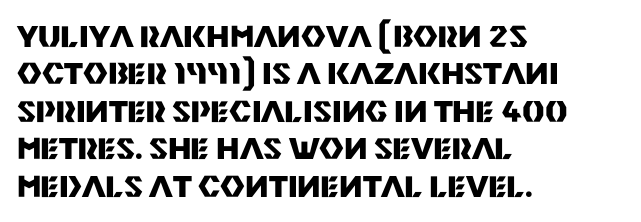
The glyphs in this specimen are sans serif. The passage shown has conventional tracking throughout. On the weight axis this lands at bold, roughly 700. Visually the block forms a straight wall on the left and a jagged coastline on the right.
